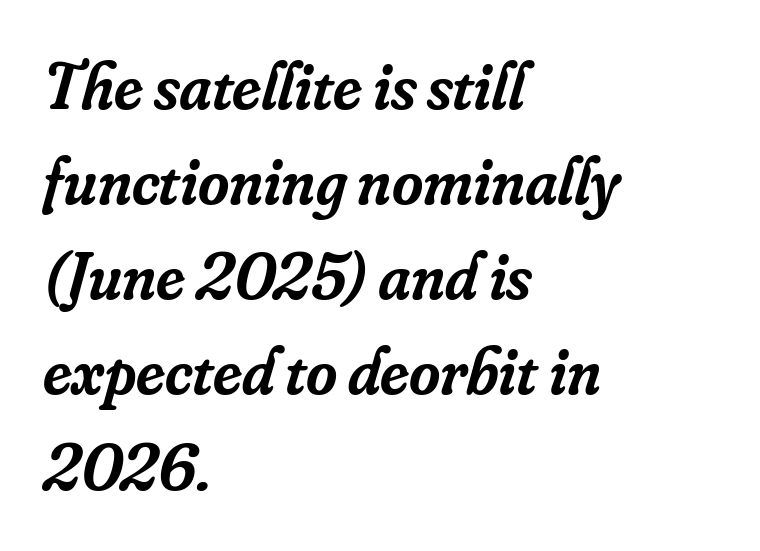
{"serif": "yes", "italic": "yes", "lean": "right", "slant_degrees": 16, "bold": "semi", "weight": "semibold", "width": "normal", "stroke_contrast": "low", "x_height": "small", "monospaced": "no", "underline": "no", "align": "left", "line_spacing": "normal", "line_spacing_ratio": 1.42, "letter_spacing": "normal", "letter_spacing_em": 0.0, "glyph_px": 67}
